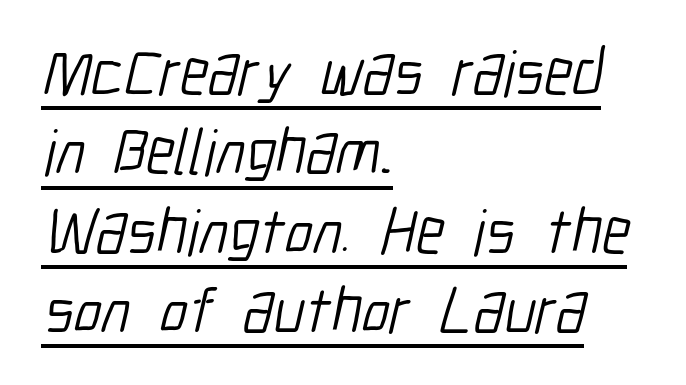
{"serif": "no", "bold": "no", "weight": "light", "width": "condensed", "stroke_contrast": "low", "x_height": "medium", "monospaced": "no", "underline": "yes", "align": "left", "line_spacing_ratio": 1.22, "letter_spacing": "normal", "letter_spacing_em": 0.0, "glyph_px": 65}
